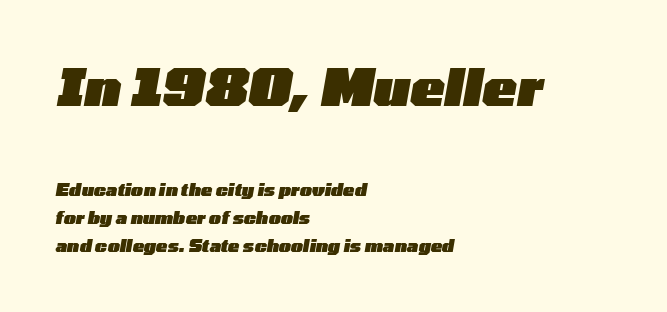
Q: Is the text bold? A: Yes.
Q: Is the text italic (slanted)? A: Yes, it leans right by about 10 degrees.
Q: Is the text underlined? A: No.
Q: How is the paragraph aligned? A: Left-aligned.
Q: Is the spacing between letters normal or unusually wide? A: Normal.
Q: Is the spacing between lines tight, normal or loose? A: Normal.
Q: Which block of text is set in a larger size, the first (top) or the second (bottom)? A: The first (top) one.
Q: Width (condensed, normal, or wide)? A: Wide.
Q: Stroke contrast? A: Low.
Q: x-height? A: Medium.
Q: Monospaced? A: No.
